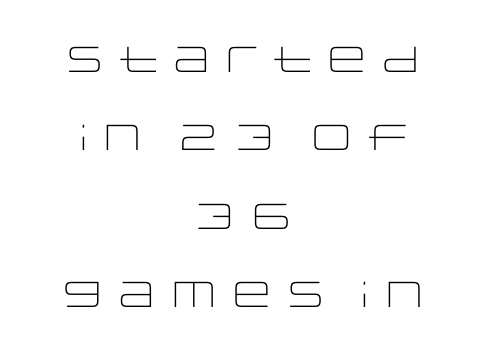
Q: Is the text bold? A: No.
Q: Is the text italic (slanted)? A: No, it is upright.
Q: Is the typeface a serif or a sans-serif typeface? A: Sans-serif.
Q: Is the text underlined? A: No.
Q: How is the paragraph aligned? A: Centered.
Q: Is the spacing between letters normal or unusually wide? A: Normal.
Q: Is the spacing between lines tight, normal or loose? A: Loose.
Q: Width (condensed, normal, or wide)? A: Wide.
Q: Stroke contrast? A: Low.
Q: x-height? A: Large.
Q: Monospaced? A: No.
